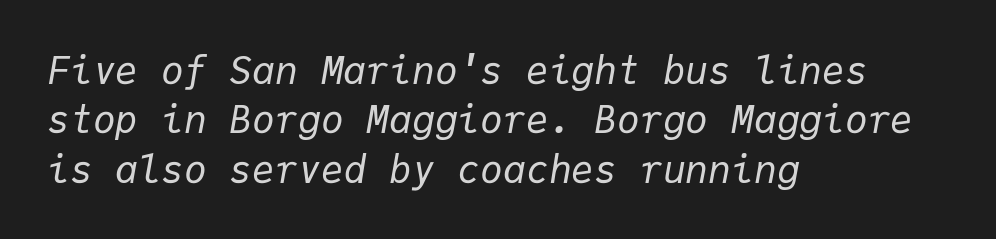
{"italic": "yes", "lean": "right", "slant_degrees": 9, "bold": "no", "weight": "regular", "width": "normal", "stroke_contrast": "low", "x_height": "medium", "monospaced": "yes", "underline": "no", "align": "left", "line_spacing": "normal", "line_spacing_ratio": 1.3, "letter_spacing": "normal", "letter_spacing_em": 0.0, "glyph_px": 38}
